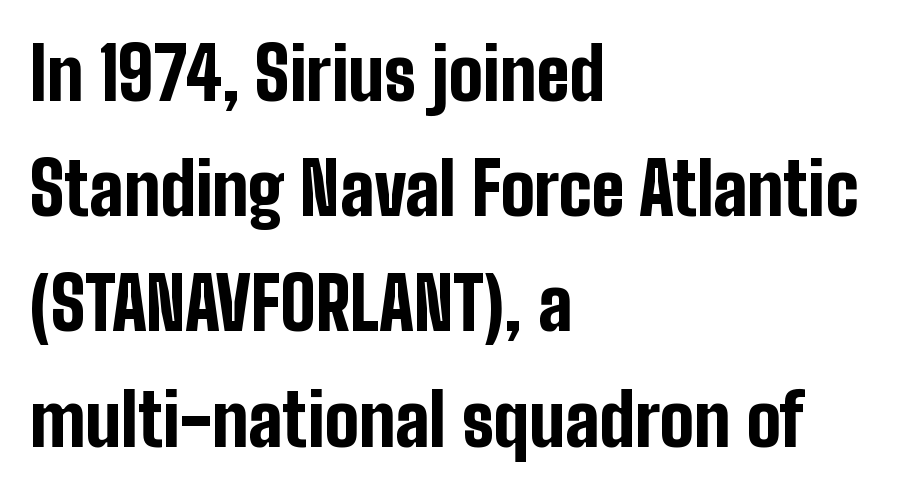
Q: Is the text bold? A: Yes.
Q: Is the text italic (slanted)? A: No, it is upright.
Q: Is the typeface a serif or a sans-serif typeface? A: Sans-serif.
Q: Is the text underlined? A: No.
Q: How is the paragraph aligned? A: Left-aligned.
Q: Is the spacing between letters normal or unusually wide? A: Normal.
Q: Is the spacing between lines tight, normal or loose? A: Normal.
Q: Width (condensed, normal, or wide)? A: Condensed.
Q: Stroke contrast? A: Low.
Q: x-height? A: Medium.
Q: Monospaced? A: No.
